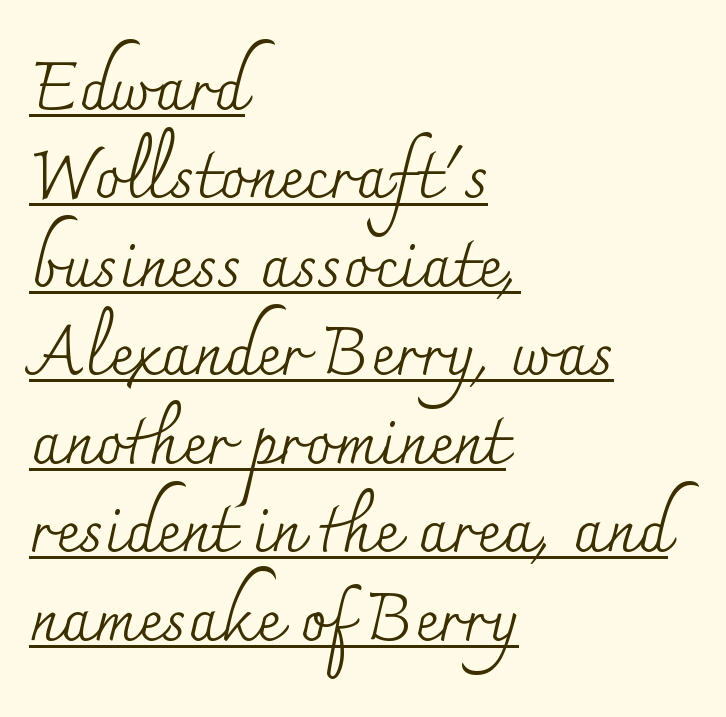
Q: Is the text bold? A: No.
Q: Is the text italic (slanted)? A: Yes.
Q: Is the typeface a serif or a sans-serif typeface? A: Serif.
Q: Is the text underlined? A: Yes.
Q: How is the paragraph aligned? A: Left-aligned.
Q: Is the spacing between letters normal or unusually wide? A: Normal.
Q: Is the spacing between lines tight, normal or loose? A: Normal.
Q: Width (condensed, normal, or wide)? A: Normal.
Q: Stroke contrast? A: Medium.
Q: x-height? A: Small.
Q: Monospaced? A: No.
